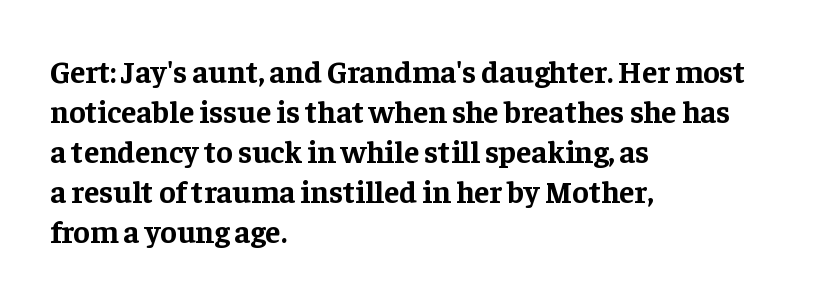
Q: Is the text bold? A: Yes.
Q: Is the text italic (slanted)? A: No, it is upright.
Q: Is the typeface a serif or a sans-serif typeface? A: Serif.
Q: Is the text underlined? A: No.
Q: How is the paragraph aligned? A: Left-aligned.
Q: Is the spacing between letters normal or unusually wide? A: Normal.
Q: Is the spacing between lines tight, normal or loose? A: Normal.
Q: Width (condensed, normal, or wide)? A: Normal.
Q: Stroke contrast? A: Low.
Q: x-height? A: Medium.
Q: Monospaced? A: No.
